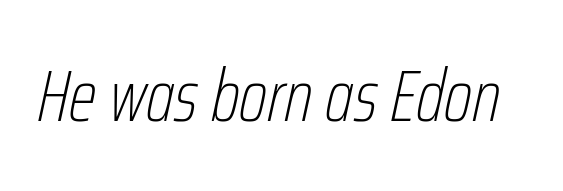
The image shows 74 px thin, condensed type, italic (leaning right); set normal letter spacing, not underlined; low stroke contrast and a medium x-height.
